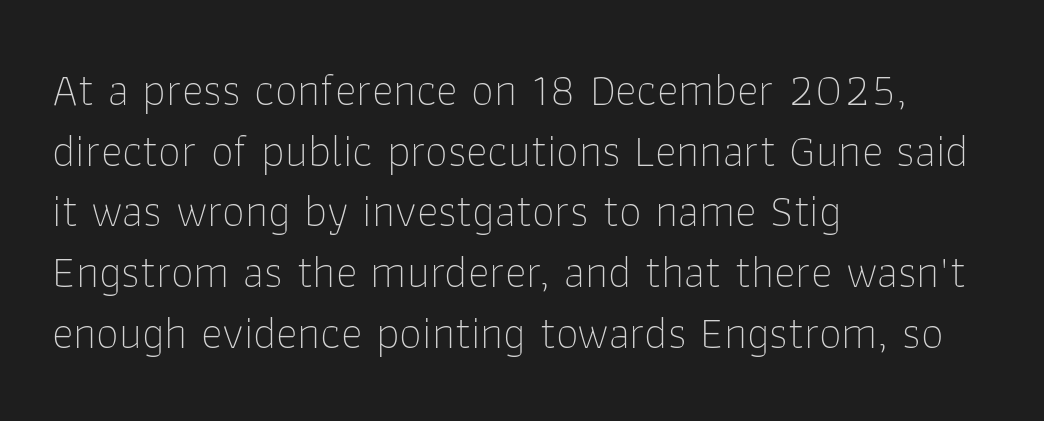
Q: Is the text bold? A: No.
Q: Is the text italic (slanted)? A: No, it is upright.
Q: Is the typeface a serif or a sans-serif typeface? A: Sans-serif.
Q: Is the text underlined? A: No.
Q: How is the paragraph aligned? A: Left-aligned.
Q: Is the spacing between letters normal or unusually wide? A: Normal.
Q: Is the spacing between lines tight, normal or loose? A: Normal.
Q: Width (condensed, normal, or wide)? A: Normal.
Q: Stroke contrast? A: Low.
Q: x-height? A: Medium.
Q: Monospaced? A: No.
